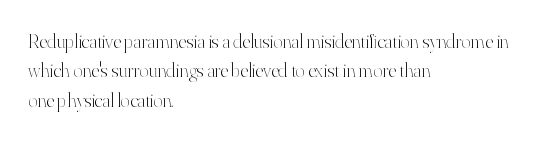
Q: Is the text bold? A: No.
Q: Is the text italic (slanted)? A: No, it is upright.
Q: Is the text underlined? A: No.
Q: How is the paragraph aligned? A: Left-aligned.
Q: Is the spacing between letters normal or unusually wide? A: Normal.
Q: Is the spacing between lines tight, normal or loose? A: Normal.
